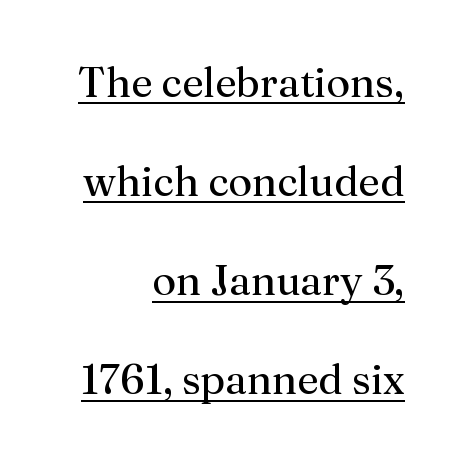
Q: Is the text bold? A: No.
Q: Is the text italic (slanted)? A: No, it is upright.
Q: Is the typeface a serif or a sans-serif typeface? A: Serif.
Q: Is the text underlined? A: Yes.
Q: How is the paragraph aligned? A: Right-aligned.
Q: Is the spacing between letters normal or unusually wide? A: Normal.
Q: Is the spacing between lines tight, normal or loose? A: Loose.
Q: Width (condensed, normal, or wide)? A: Normal.
Q: Stroke contrast? A: Medium.
Q: x-height? A: Medium.
Q: Monospaced? A: No.
